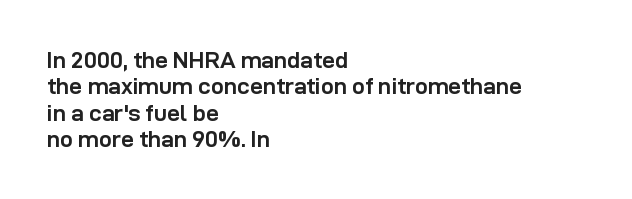
{"italic": "no", "bold": "yes", "underline": "no", "align": "left", "line_spacing": "tight", "line_spacing_ratio": 1.15, "letter_spacing": "normal", "letter_spacing_em": 0.0, "glyph_px": 23}
